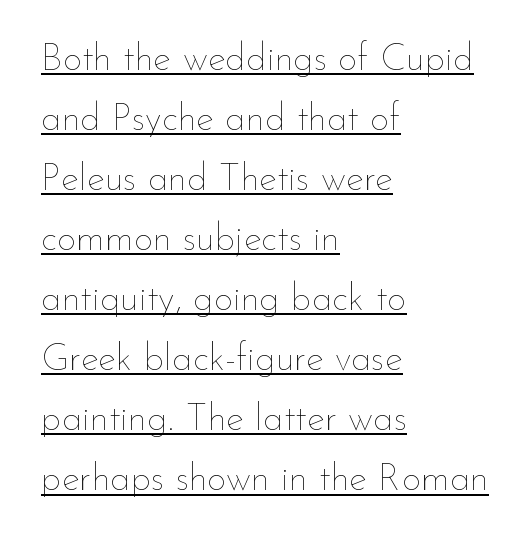
The image shows 38 px thin type, upright; set left-aligned, normal line spacing (1.58x), normal letter spacing, underlined; low stroke contrast and a small x-height.
